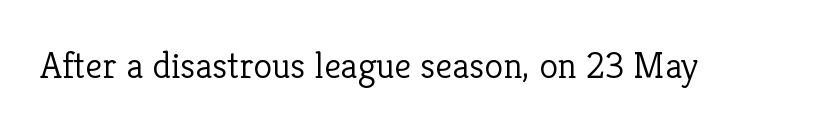
The image shows 38 px light serif type, upright; set normal letter spacing, not underlined; low stroke contrast and a medium x-height.
